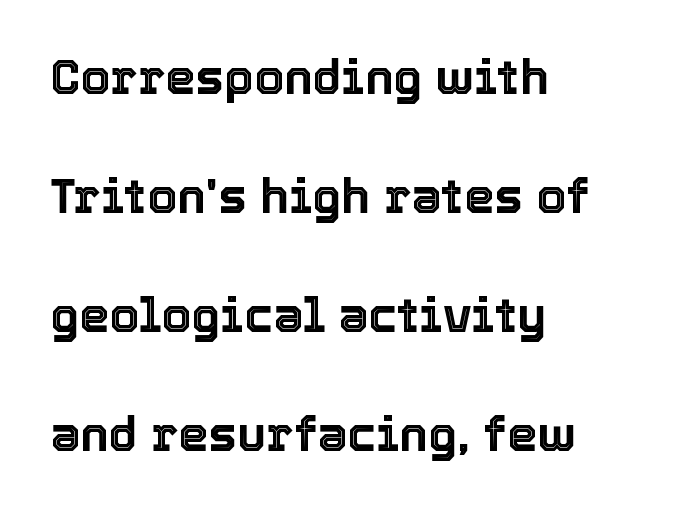
The specimen reads as upright at a glance. If you drew a ruler down the left edge, every line would touch it. The type is set solid horizontally, with unmodified tracking. You could fit nearly another row in the gap between these rows. Do the characters align in a grid? No, the font is proportional.
